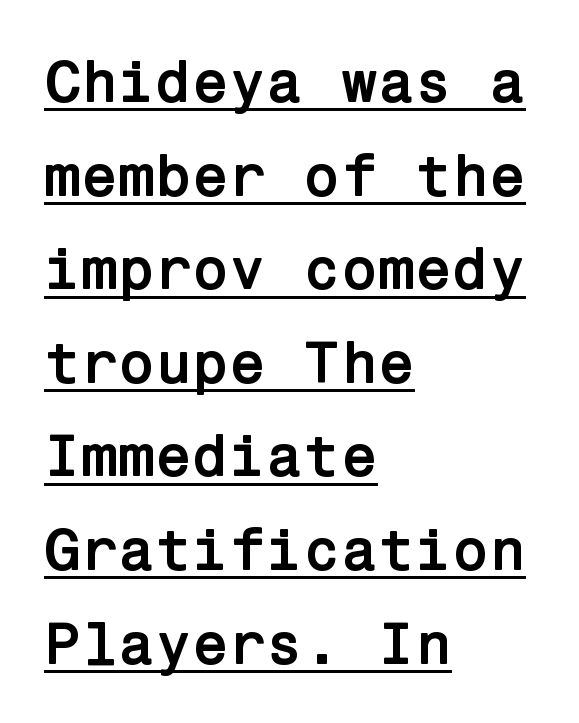
The image shows 60 px semibold sans-serif type, upright; set left-aligned, normal line spacing (1.56x), normal letter spacing, underlined; low stroke contrast and a medium x-height.
